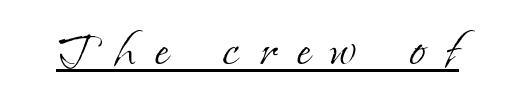
This rendering features underlined lettering. These lines are rendered in a variable-pitch font. Stroke thickness stays within the range of a standard reading face or lighter.
